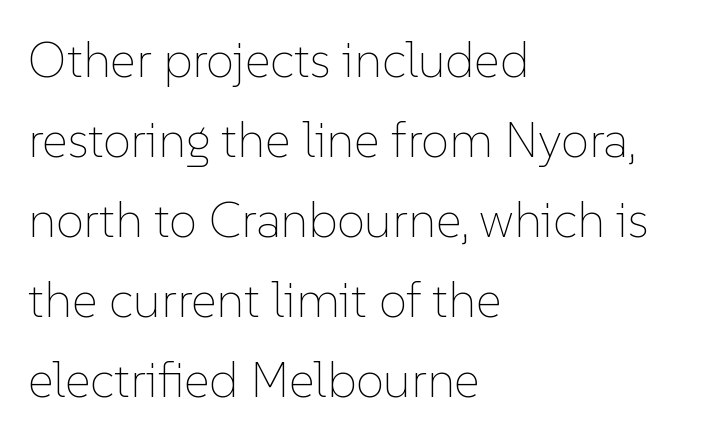
Varying glyph widths throughout — classic text-font behaviour. Is the letter spacing exaggerated? No — it looks like the ordinary default. Summary of vertical rhythm: regular, with standard interline spacing. No letter is thick-stroked: the sample isn't bold.
